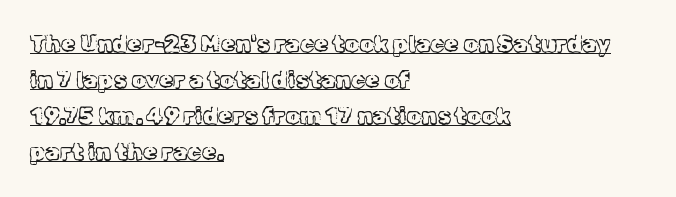
The image shows 23 px text type, upright; set left-aligned, normal line spacing (1.57x), normal letter spacing, underlined.
